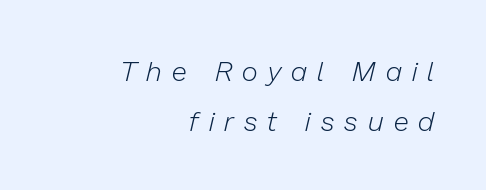
The image shows 28 px light type, italic (leaning right); set right-aligned, line spacing 1.77x, unusually wide letter spacing (+0.37 em), not underlined; low stroke contrast and a medium x-height.
